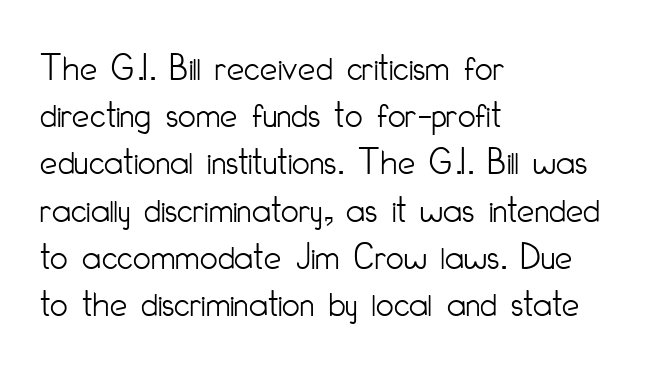
There is no visible air inserted between adjacent glyphs. Each row of text sits above clean, open space. Compared with a centered layout, this one pins lines to the left instead. This sample uses an upright cut, with every glyph sitting square on the baseline. Serif or sans? Sans — the stroke terminals are bare. The passage shown is typed in a proportional face where columns would drift.
